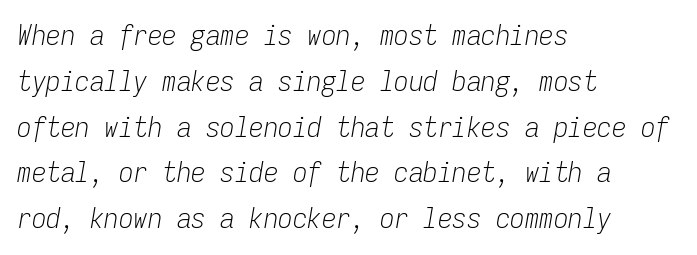
{"italic": "yes", "lean": "right", "slant_degrees": 9, "bold": "no", "weight": "light", "width": "condensed", "stroke_contrast": "low", "x_height": "medium", "monospaced": "yes", "underline": "no", "align": "left", "line_spacing": "normal", "line_spacing_ratio": 1.58, "letter_spacing": "normal", "letter_spacing_em": 0.0, "glyph_px": 29}
